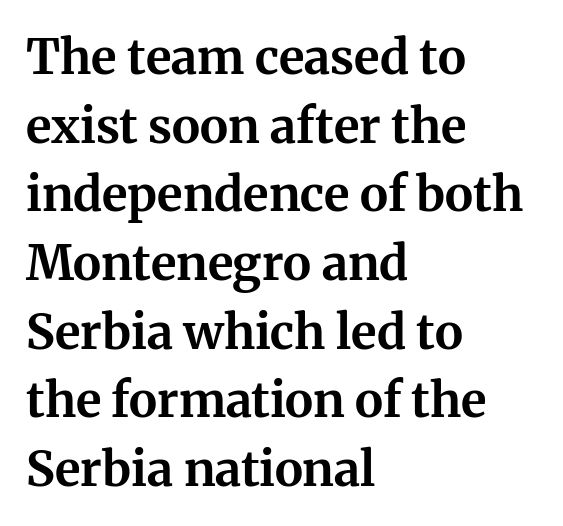
The image shows 48 px bold serif type, upright; set left-aligned, normal line spacing (1.43x), normal letter spacing, not underlined; medium stroke contrast and a medium x-height.
